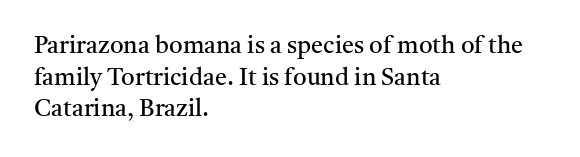
The image shows 24 px text type, upright; set left-aligned, normal line spacing (1.32x), normal letter spacing, not underlined.
